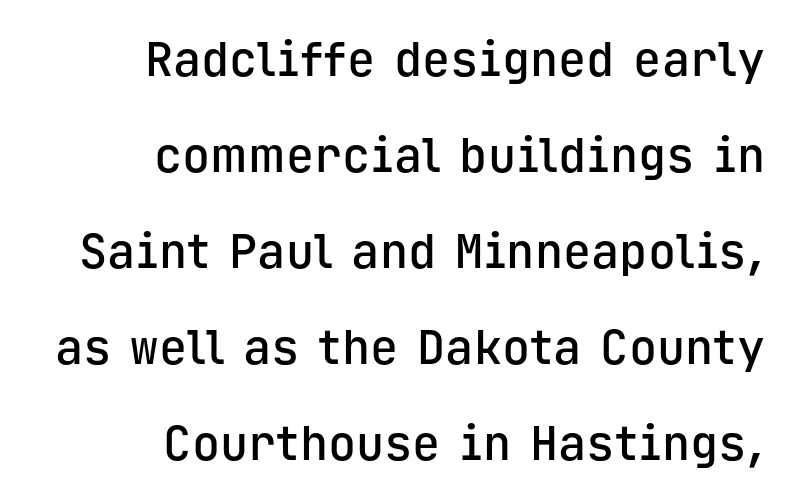
Summary of weight: moderately heavy, a semibold. Does extra space separate the letters? No, they use regular spacing. Unmarked baselines from the first word to the last. A flush-right, rag-left setting is used for this passage. Each new line begins a long way beneath the previous one.
